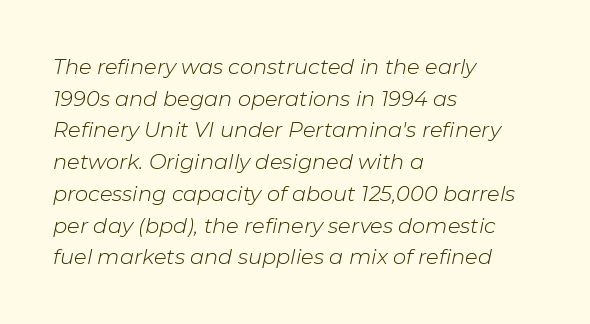
The image shows 21 px text type, italic (leaning right); set left-aligned, normal line spacing (1.51x), normal letter spacing, not underlined.
